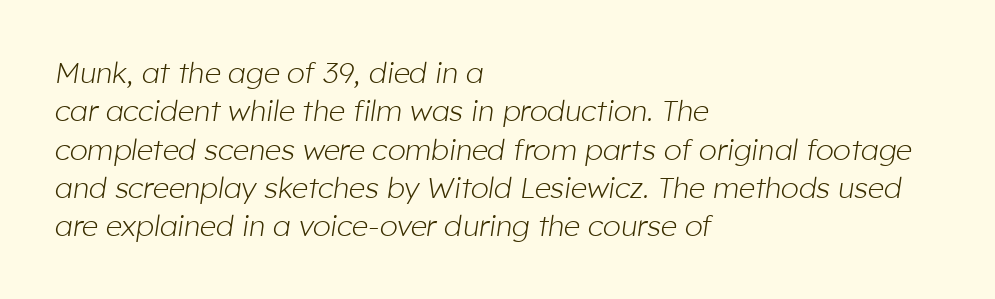
{"italic": "yes", "lean": "right", "slant_degrees": 8, "bold": "no", "weight": "light", "width": "normal", "stroke_contrast": "low", "x_height": "medium", "monospaced": "no", "underline": "no", "align": "left", "line_spacing": "normal", "line_spacing_ratio": 1.32, "letter_spacing": "normal", "letter_spacing_em": 0.0, "glyph_px": 29}
